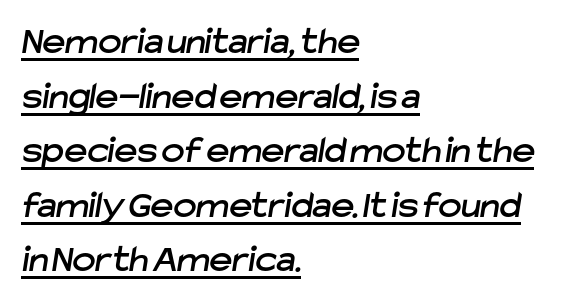
Q: Is the typeface a serif or a sans-serif typeface? A: Sans-serif.
Q: Is the text underlined? A: Yes.
Q: How is the paragraph aligned? A: Left-aligned.
Q: Is the spacing between letters normal or unusually wide? A: Normal.
Q: Is the spacing between lines tight, normal or loose? A: Normal.
Q: Width (condensed, normal, or wide)? A: Normal.
Q: Stroke contrast? A: Low.
Q: x-height? A: Medium.
Q: Monospaced? A: No.
